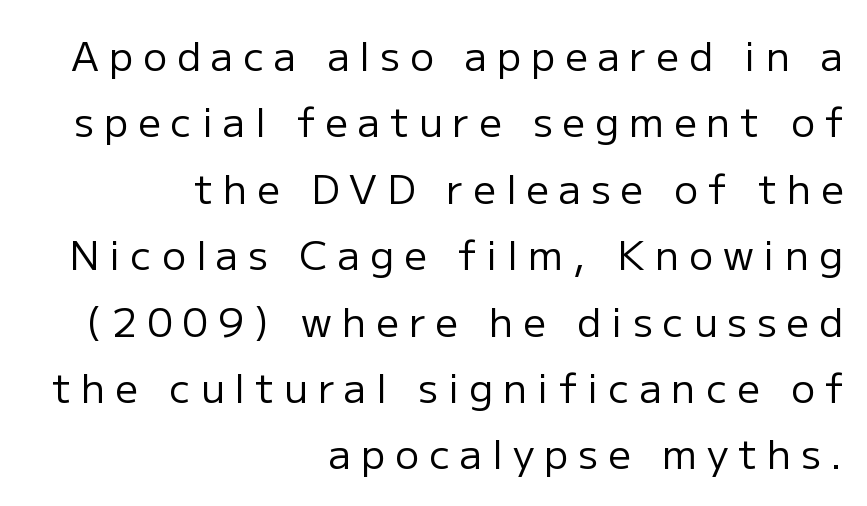
{"serif": "no", "italic": "no", "bold": "no", "weight": "regular", "width": "normal", "stroke_contrast": "low", "x_height": "medium", "monospaced": "no", "underline": "no", "align": "right", "line_spacing": "normal", "line_spacing_ratio": 1.66, "letter_spacing": "wide", "letter_spacing_em": 0.25, "glyph_px": 40}
